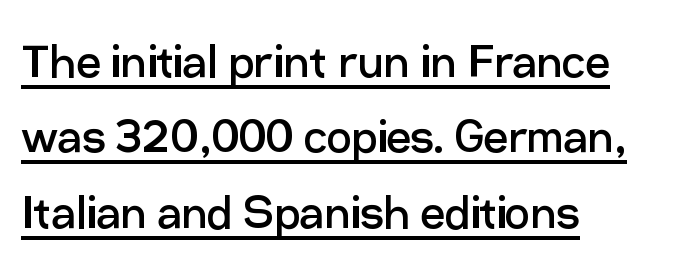
{"serif": "no", "italic": "no", "bold": "no", "weight": "regular", "width": "normal", "stroke_contrast": "low", "x_height": "medium", "monospaced": "no", "underline": "yes", "align": "left", "line_spacing": "normal", "line_spacing_ratio": 1.37, "letter_spacing": "normal", "letter_spacing_em": 0.0, "glyph_px": 55}
